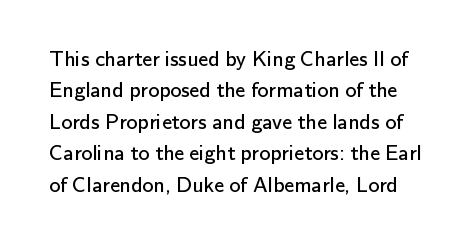
The cut favours lightness, reaching ordinary text weight at its darkest. The letters stand straight up with perfectly vertical stems. The strip under each line holds only bare page. Each word holds together tightly as a unit, with standard inter-letter gaps.
